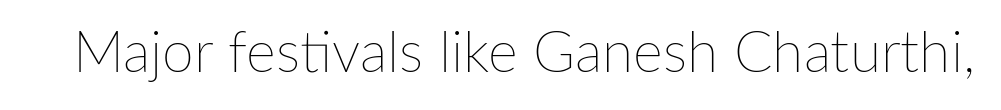
{"italic": "no", "bold": "no", "weight": "thin", "width": "normal", "stroke_contrast": "low", "x_height": "medium", "monospaced": "no", "underline": "no", "letter_spacing": "normal", "letter_spacing_em": 0.0, "glyph_px": 57}
